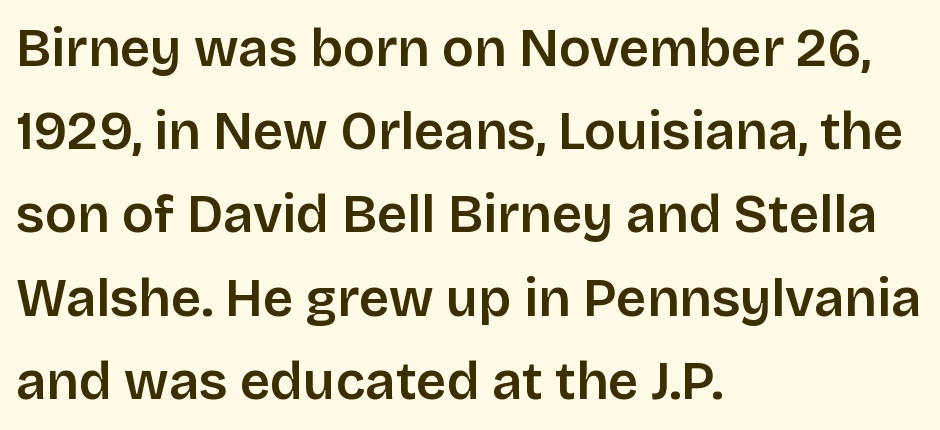
Q: Is the text italic (slanted)? A: No, it is upright.
Q: Is the typeface a serif or a sans-serif typeface? A: Sans-serif.
Q: Is the text underlined? A: No.
Q: How is the paragraph aligned? A: Left-aligned.
Q: Is the spacing between letters normal or unusually wide? A: Normal.
Q: Is the spacing between lines tight, normal or loose? A: Normal.
Q: Width (condensed, normal, or wide)? A: Normal.
Q: Stroke contrast? A: Low.
Q: x-height? A: Large.
Q: Monospaced? A: No.
